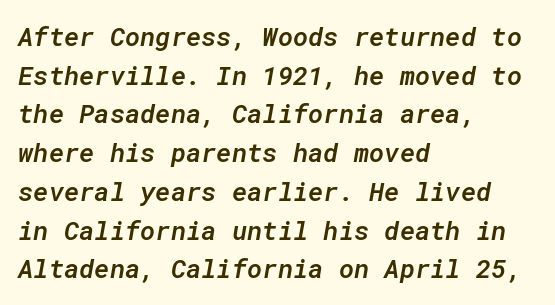
{"italic": "yes", "lean": "right", "slant_degrees": 10, "bold": "semi", "underline": "no", "align": "left", "line_spacing": "normal", "line_spacing_ratio": 1.49, "letter_spacing": "normal", "letter_spacing_em": 0.0, "glyph_px": 26}
